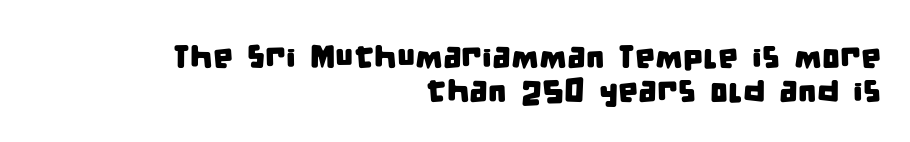
Q: Is the typeface a serif or a sans-serif typeface? A: Sans-serif.
Q: Is the text underlined? A: No.
Q: How is the paragraph aligned? A: Right-aligned.
Q: Is the spacing between letters normal or unusually wide? A: Normal.
Q: Is the spacing between lines tight, normal or loose? A: Tight.
Q: Width (condensed, normal, or wide)? A: Condensed.
Q: Stroke contrast? A: Low.
Q: x-height? A: Large.
Q: Monospaced? A: No.
